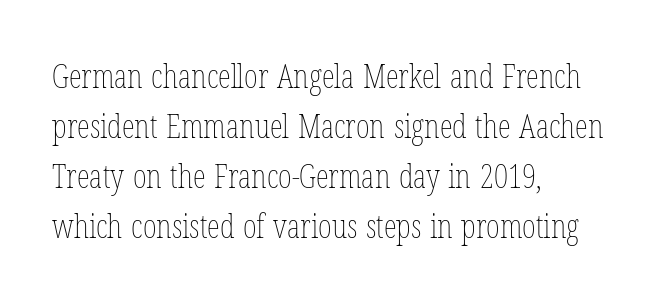
Q: Is the text bold? A: No.
Q: Is the text italic (slanted)? A: No, it is upright.
Q: Is the text underlined? A: No.
Q: How is the paragraph aligned? A: Left-aligned.
Q: Is the spacing between letters normal or unusually wide? A: Normal.
Q: Is the spacing between lines tight, normal or loose? A: Normal.
Q: Width (condensed, normal, or wide)? A: Condensed.
Q: Stroke contrast? A: Low.
Q: x-height? A: Medium.
Q: Monospaced? A: No.
